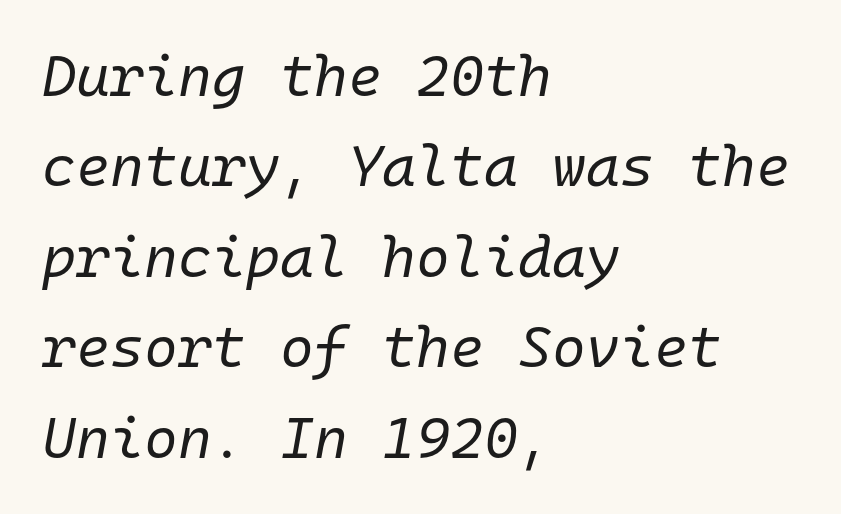
These lines were composed using italics. The face used here is monospaced, like something from a code editor. Visually the block forms a straight wall on the left and a jagged coastline on the right. This rendering features lettering with no underline. What stands out about the letter spacing? Nothing — it is the standard amount.
